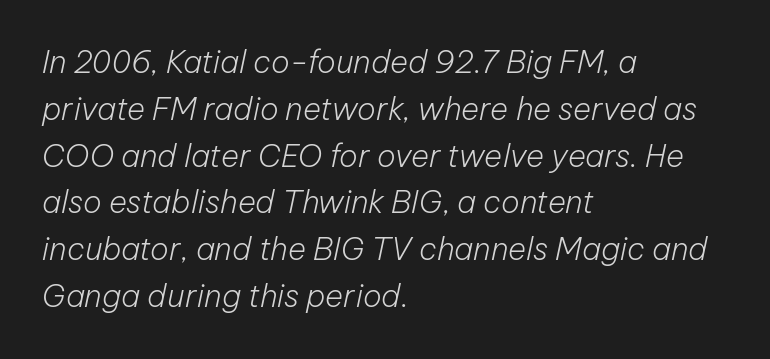
Q: Is the text bold? A: No.
Q: Is the text italic (slanted)? A: Yes, it leans right by about 12 degrees.
Q: Is the text underlined? A: No.
Q: How is the paragraph aligned? A: Left-aligned.
Q: Is the spacing between letters normal or unusually wide? A: Normal.
Q: Is the spacing between lines tight, normal or loose? A: Normal.
Q: Width (condensed, normal, or wide)? A: Normal.
Q: Stroke contrast? A: Low.
Q: x-height? A: Medium.
Q: Monospaced? A: No.
